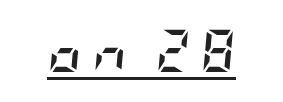
The image shows 42 px semibold, condensed type, italic (leaning right); set unusually wide letter spacing (+0.25 em), underlined; low stroke contrast and a large x-height.
